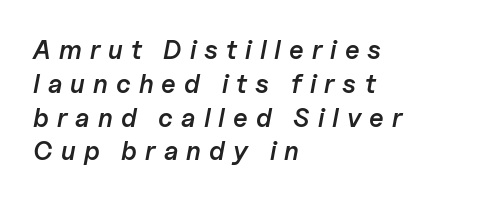
The rendering anchors every line to the left-hand side. The horizontal fit of the characters is loose and conspicuously gappy. This is oblique type, the kind used for emphasis or titles. These lines sit exactly where default settings would place them.
